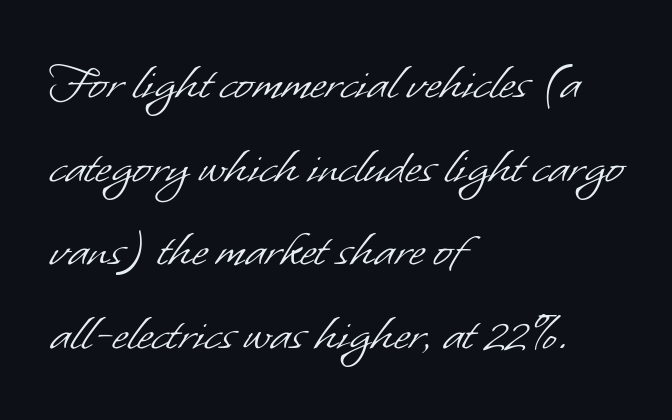
Q: Is the text bold? A: No.
Q: Is the typeface a serif or a sans-serif typeface? A: Sans-serif.
Q: Is the text underlined? A: No.
Q: How is the paragraph aligned? A: Left-aligned.
Q: Is the spacing between letters normal or unusually wide? A: Normal.
Q: Is the spacing between lines tight, normal or loose? A: Normal.
Q: Width (condensed, normal, or wide)? A: Normal.
Q: Stroke contrast? A: Low.
Q: x-height? A: Small.
Q: Monospaced? A: No.
